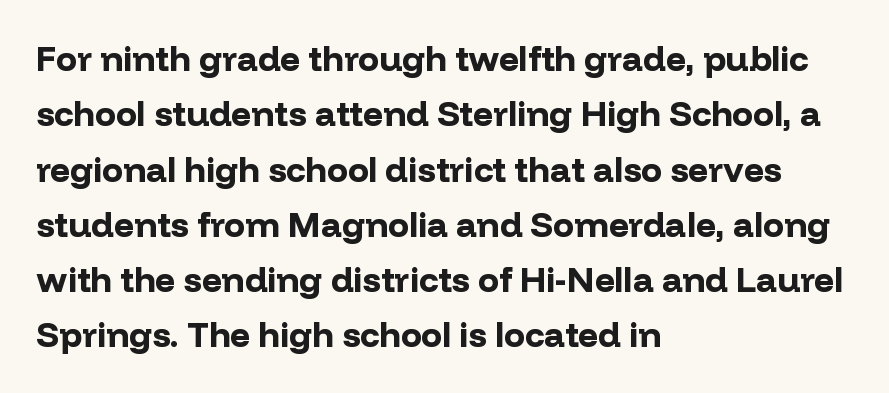
Do the letters lean? They stand straight. Glyph-to-glyph distance matches everyday printed text. Regarding serifs, this sample does without them. Strokes here are thick enough to call this a true bold.
